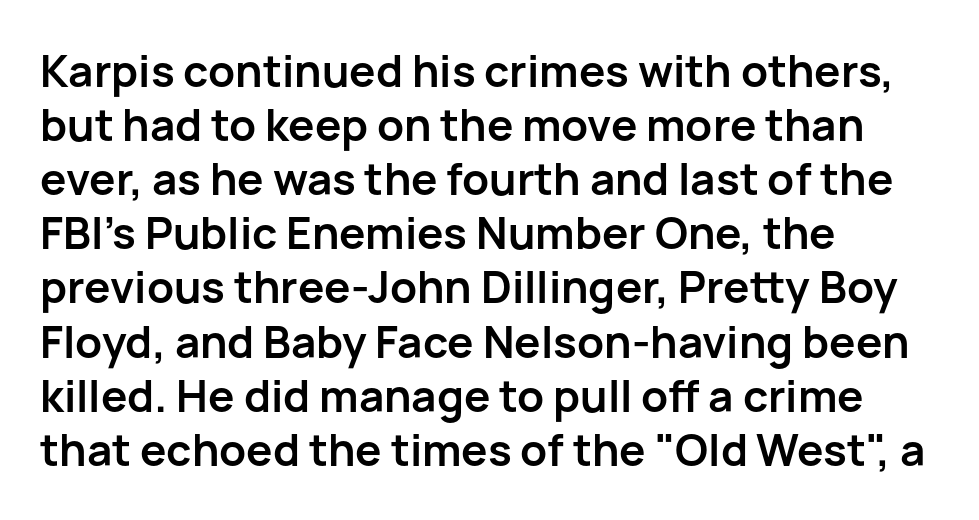
Q: Is the text bold? A: Yes.
Q: Is the text italic (slanted)? A: No, it is upright.
Q: Is the typeface a serif or a sans-serif typeface? A: Sans-serif.
Q: Is the text underlined? A: No.
Q: How is the paragraph aligned? A: Left-aligned.
Q: Is the spacing between letters normal or unusually wide? A: Normal.
Q: Width (condensed, normal, or wide)? A: Normal.
Q: Stroke contrast? A: Low.
Q: x-height? A: Medium.
Q: Monospaced? A: No.
